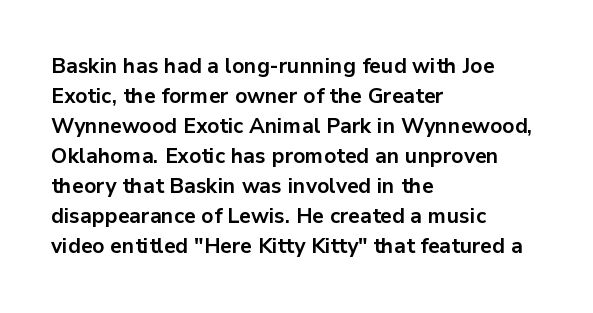
The font's upright variant was chosen for this text. These lines keep a tight, regular rhythm from letter to letter. Notice how thick the strokes are: this is what a full bold looks like. These lines sit exactly where default settings would place them.
